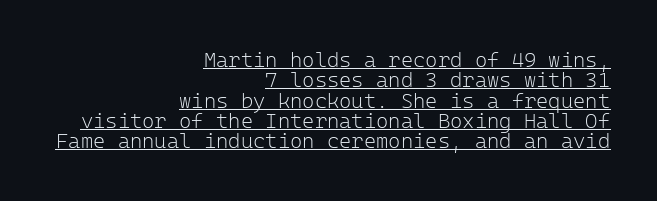
Q: Is the text bold? A: No.
Q: Is the text italic (slanted)? A: No, it is upright.
Q: Is the text underlined? A: Yes.
Q: How is the paragraph aligned? A: Right-aligned.
Q: Is the spacing between letters normal or unusually wide? A: Normal.
Q: Is the spacing between lines tight, normal or loose? A: Tight.
